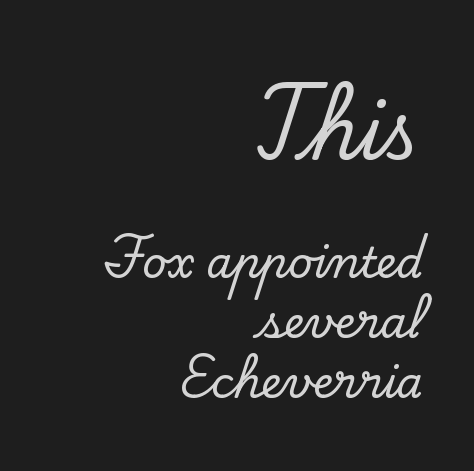
The image shows 74 px serif type; set right-aligned, normal line spacing (1.42x), normal letter spacing, not underlined; the first (top) block is 1.76x larger; low stroke contrast and a small x-height.
